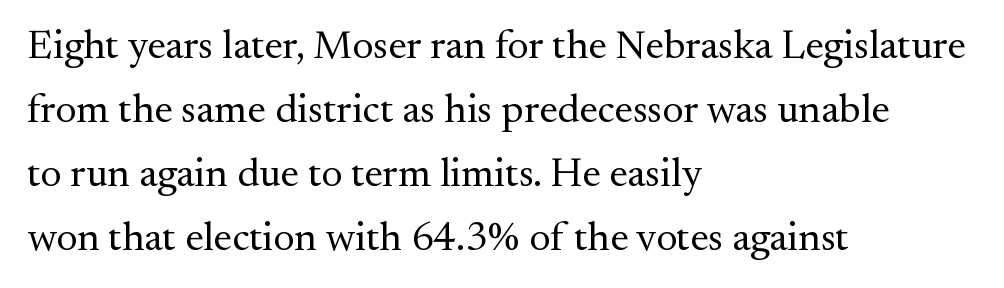
Q: Is the text bold? A: No.
Q: Is the text italic (slanted)? A: No, it is upright.
Q: Is the typeface a serif or a sans-serif typeface? A: Serif.
Q: Is the text underlined? A: No.
Q: How is the paragraph aligned? A: Left-aligned.
Q: Is the spacing between letters normal or unusually wide? A: Normal.
Q: Is the spacing between lines tight, normal or loose? A: Normal.
Q: Width (condensed, normal, or wide)? A: Normal.
Q: Stroke contrast? A: Medium.
Q: x-height? A: Small.
Q: Monospaced? A: No.
